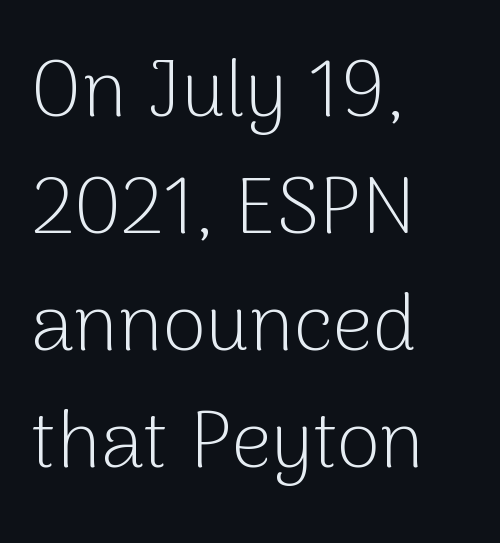
The image shows 79 px light sans-serif type, upright; set left-aligned, normal line spacing (1.48x), normal letter spacing, not underlined; low stroke contrast and a medium x-height.
